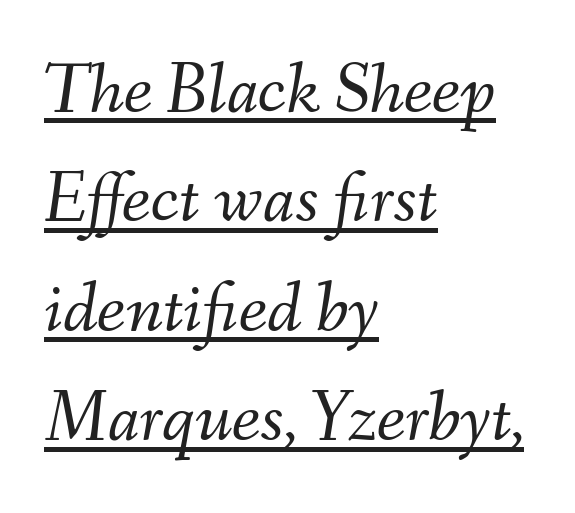
A student would call this left alignment; a typographer would say flush left, rag right. The letters are slanted; this is an italic face. Each line of the rendering has a horizontal stroke beneath the glyphs. You could call the tracking neutral — neither tight nor loose.
